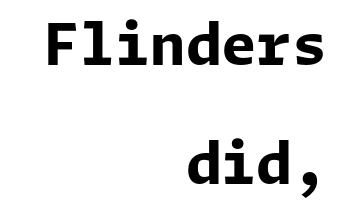
The image shows 57 px bold sans-serif type, upright; set right-aligned, loose line spacing (2.09x), normal letter spacing, not underlined; low stroke contrast and a medium x-height.
